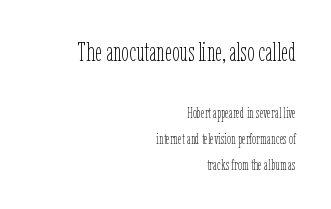
The image shows 27 px text type, upright; set right-aligned, line spacing 1.72x, normal letter spacing, not underlined; the first (top) block is 1.8x larger.
